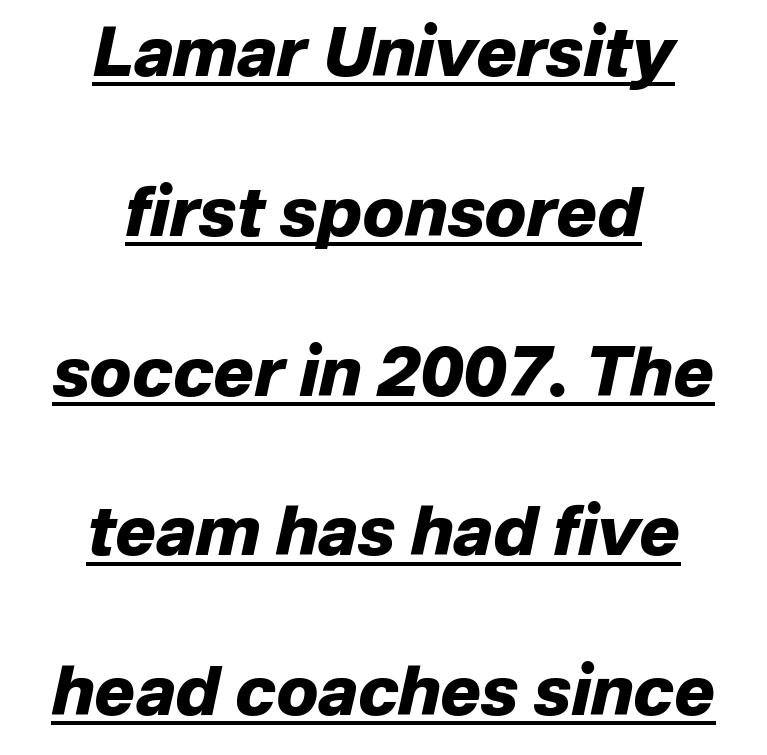
{"italic": "yes", "lean": "right", "slant_degrees": 12, "bold": "yes", "weight": "heavy", "width": "normal", "stroke_contrast": "low", "x_height": "medium", "monospaced": "no", "underline": "yes", "align": "center", "line_spacing": "loose", "line_spacing_ratio": 2.35, "letter_spacing": "normal", "letter_spacing_em": 0.0, "glyph_px": 68}
